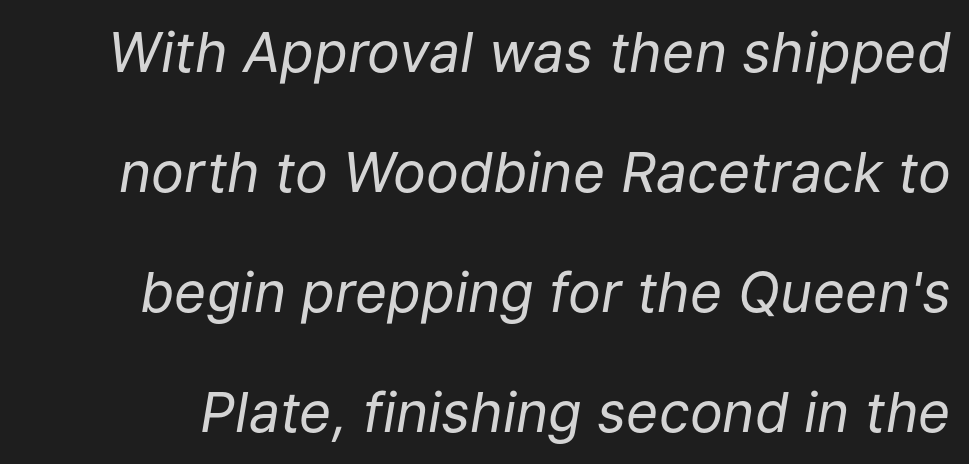
{"italic": "yes", "lean": "right", "slant_degrees": 9, "bold": "no", "weight": "regular", "width": "normal", "stroke_contrast": "low", "x_height": "medium", "monospaced": "no", "underline": "no", "line_spacing": "loose", "line_spacing_ratio": 2.18, "letter_spacing": "normal", "letter_spacing_em": 0.0, "glyph_px": 55}
